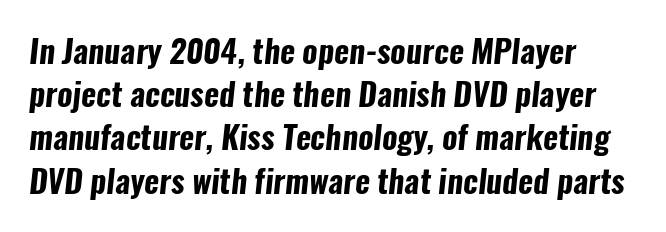
{"serif": "no", "bold": "yes", "weight": "bold", "width": "condensed", "stroke_contrast": "low", "x_height": "medium", "monospaced": "no", "underline": "no", "align": "left", "line_spacing": "normal", "line_spacing_ratio": 1.35, "letter_spacing": "normal", "letter_spacing_em": 0.0, "glyph_px": 32}
